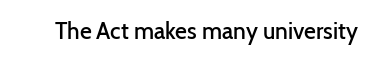
{"italic": "no", "bold": "semi", "underline": "no", "letter_spacing": "normal", "letter_spacing_em": 0.0, "glyph_px": 23}
